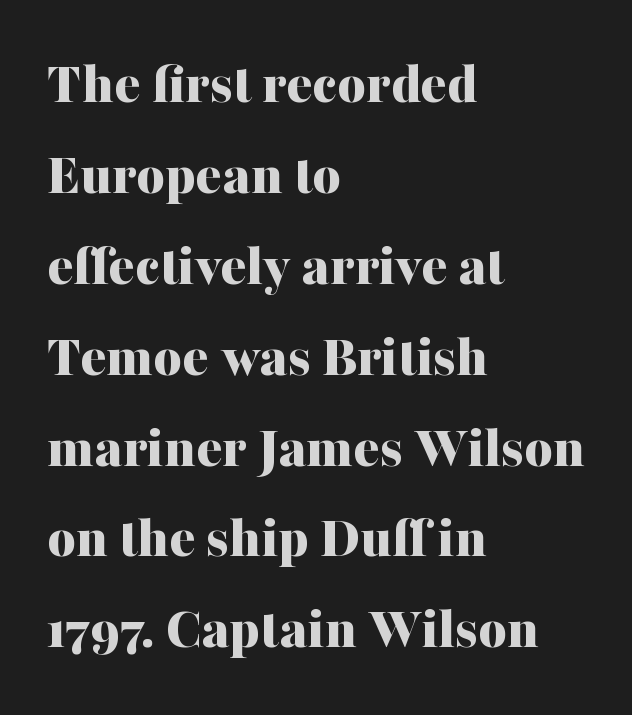
Q: Is the text bold? A: Yes.
Q: Is the text italic (slanted)? A: No, it is upright.
Q: Is the typeface a serif or a sans-serif typeface? A: Serif.
Q: Is the text underlined? A: No.
Q: How is the paragraph aligned? A: Left-aligned.
Q: Is the spacing between letters normal or unusually wide? A: Normal.
Q: Is the spacing between lines tight, normal or loose? A: Normal.
Q: Width (condensed, normal, or wide)? A: Normal.
Q: Stroke contrast? A: Medium.
Q: x-height? A: Medium.
Q: Monospaced? A: No.
